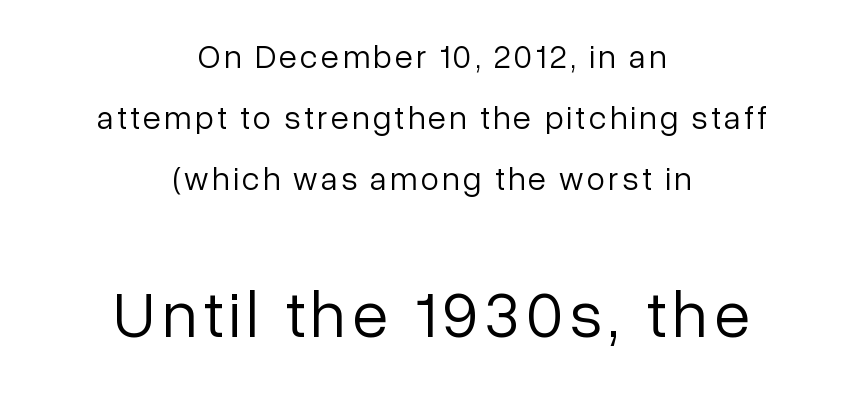
Q: Is the text bold? A: No.
Q: Is the text italic (slanted)? A: No, it is upright.
Q: Is the typeface a serif or a sans-serif typeface? A: Sans-serif.
Q: Is the text underlined? A: No.
Q: How is the paragraph aligned? A: Centered.
Q: Which block of text is set in a larger size, the first (top) or the second (bottom)? A: The second (bottom) one.
Q: Width (condensed, normal, or wide)? A: Normal.
Q: Stroke contrast? A: Low.
Q: x-height? A: Medium.
Q: Monospaced? A: No.
